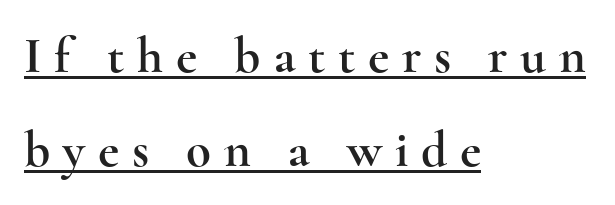
{"serif": "yes", "italic": "no", "width": "wide", "x_height": "small", "monospaced": "no", "underline": "yes", "align": "left", "line_spacing_ratio": 1.84, "letter_spacing": "wide", "letter_spacing_em": 0.25, "glyph_px": 51}
